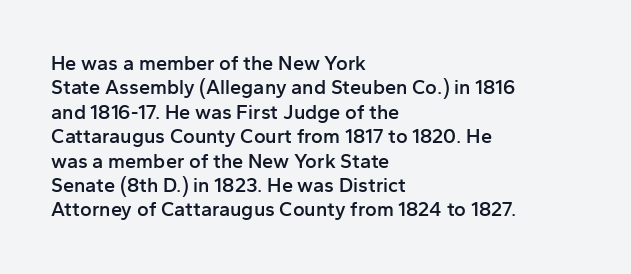
The image shows 20 px text type, upright; set left-aligned, line spacing 1.22x, normal letter spacing, not underlined.
